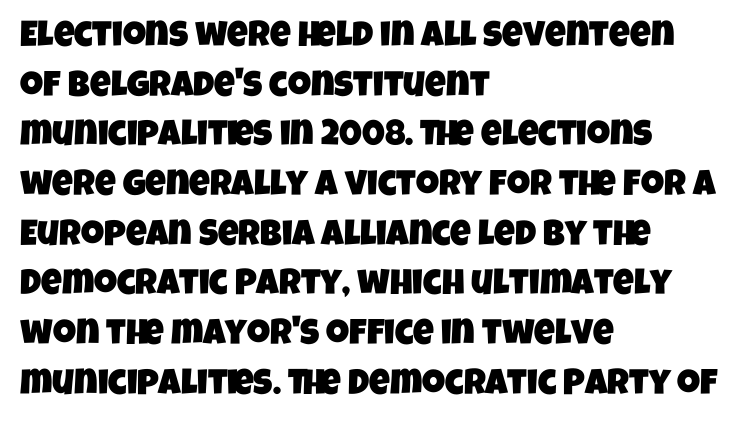
Q: Is the typeface a serif or a sans-serif typeface? A: Sans-serif.
Q: Is the text underlined? A: No.
Q: How is the paragraph aligned? A: Left-aligned.
Q: Is the spacing between letters normal or unusually wide? A: Normal.
Q: Is the spacing between lines tight, normal or loose? A: Normal.
Q: Width (condensed, normal, or wide)? A: Condensed.
Q: Stroke contrast? A: Low.
Q: x-height? A: Large.
Q: Monospaced? A: No.
